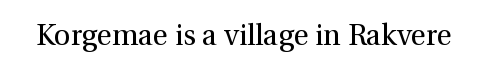
Q: Is the text bold? A: No.
Q: Is the text italic (slanted)? A: No, it is upright.
Q: Is the typeface a serif or a sans-serif typeface? A: Serif.
Q: Is the text underlined? A: No.
Q: Is the spacing between letters normal or unusually wide? A: Normal.
Q: Width (condensed, normal, or wide)? A: Normal.
Q: Stroke contrast? A: Medium.
Q: x-height? A: Medium.
Q: Monospaced? A: No.
